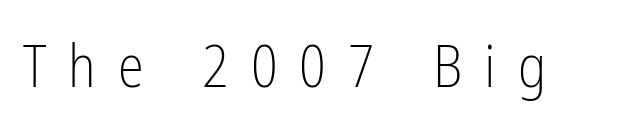
Caption: face not bold, strokes unweighted. The line texture is sparse and dotted thanks to wide tracking. Here the designer chose a conventional face with non-uniform glyph widths. If you drew a line through each stem, it would be perfectly vertical.
